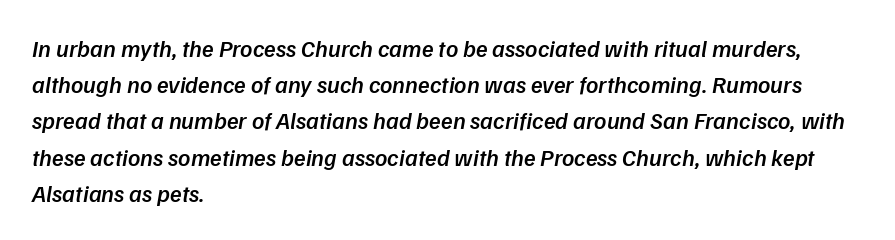
Q: Is the text bold? A: Semi-bold.
Q: Is the text italic (slanted)? A: Yes, it leans right by about 9 degrees.
Q: Is the text underlined? A: No.
Q: How is the paragraph aligned? A: Left-aligned.
Q: Is the spacing between letters normal or unusually wide? A: Normal.
Q: Is the spacing between lines tight, normal or loose? A: Normal.
